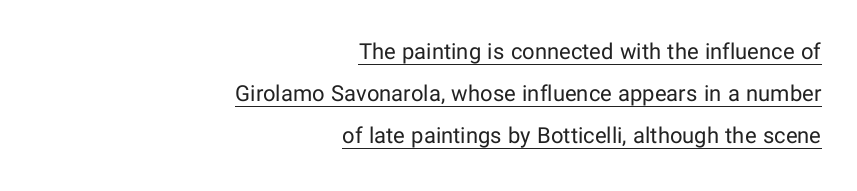
{"italic": "no", "bold": "no", "underline": "yes", "align": "right", "line_spacing": "loose", "line_spacing_ratio": 1.9, "letter_spacing": "normal", "letter_spacing_em": 0.0, "glyph_px": 22}
